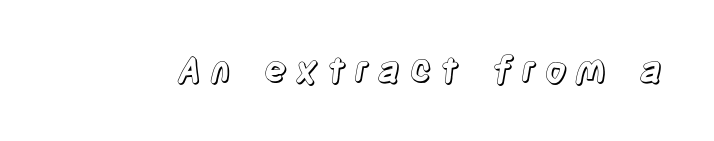
Tracking here is generous; glyphs stand well apart from one another. Underline: absent. Spacing verdict: proportional, widths tailored to each character.
